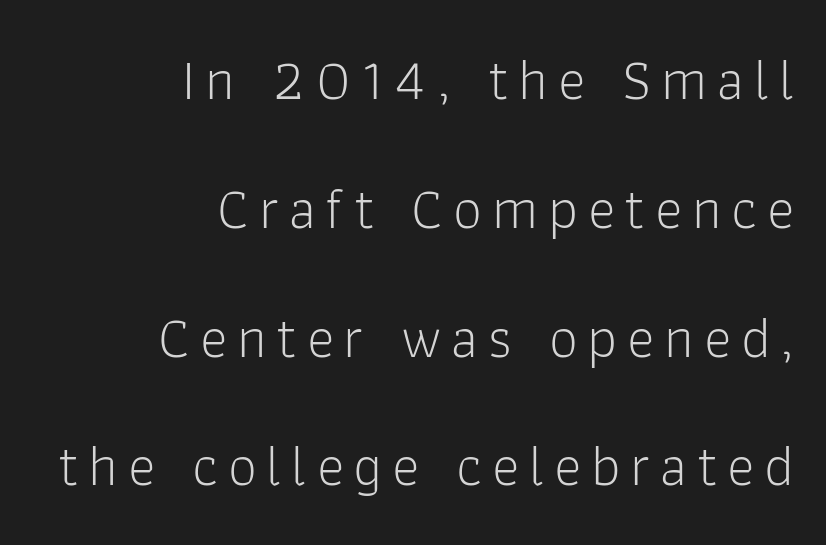
Teacher's note: observe the even right margin — that is flush-right alignment. Does the type have serifs? No, each stem ends abruptly. No letter is thick-stroked: the sample isn't bold. Rendered with straight, roman letterforms.
